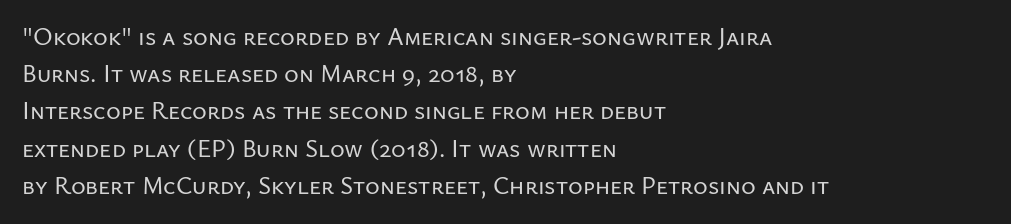
{"italic": "no", "underline": "no", "align": "left", "line_spacing": "normal", "line_spacing_ratio": 1.49, "letter_spacing": "normal", "letter_spacing_em": 0.0, "glyph_px": 25}
